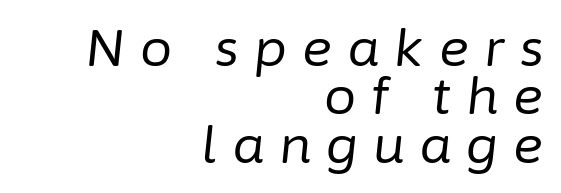
The image shows 51 px regular-weight type, italic (leaning right); set right-aligned, tight line spacing (0.95x), unusually wide letter spacing (+0.3 em), not underlined; low stroke contrast and a medium x-height.
